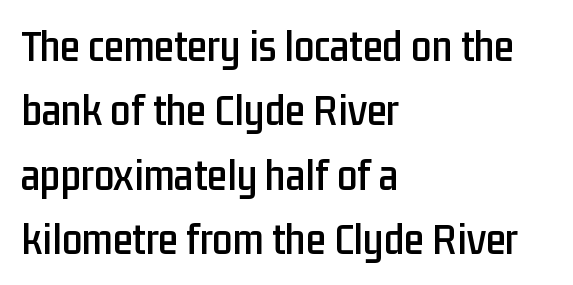
The font's upright variant was chosen for this text. Underline: absent. Visually the block forms a straight wall on the left and a jagged coastline on the right. Character widths vary here, with narrow letters taking less room than wide ones. Compared with typical body copy, the letter spacing here is the same.
